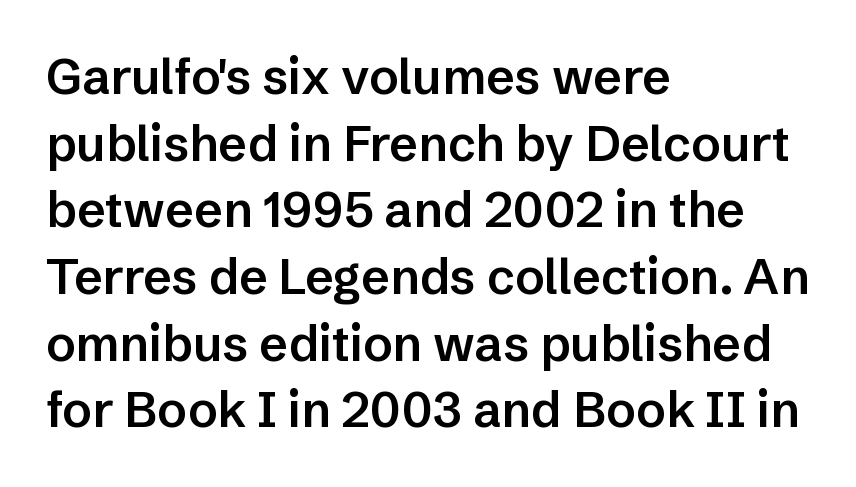
{"serif": "no", "italic": "no", "bold": "semi", "weight": "semibold", "width": "normal", "stroke_contrast": "low", "x_height": "medium", "monospaced": "no", "underline": "no", "align": "left", "line_spacing": "normal", "line_spacing_ratio": 1.36, "letter_spacing": "normal", "letter_spacing_em": 0.0, "glyph_px": 49}
